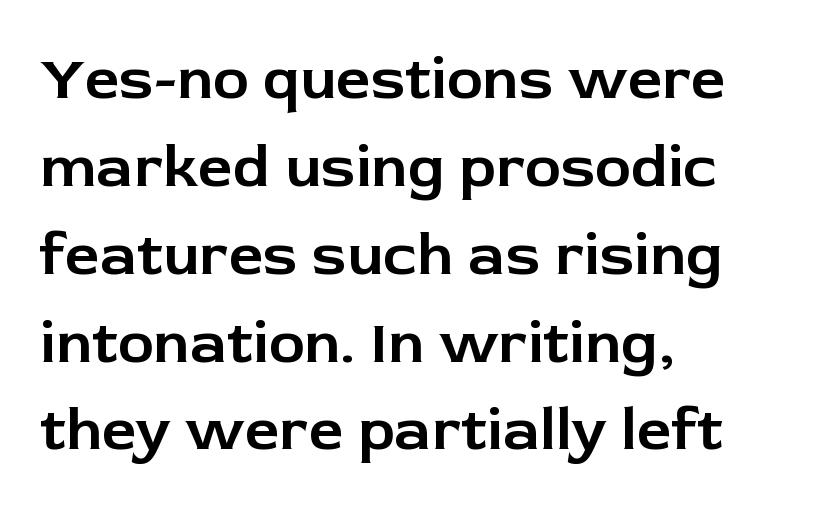
The image shows 61 px sans-serif type, upright; set left-aligned, normal line spacing (1.44x), normal letter spacing, not underlined; low stroke contrast and a medium x-height.
